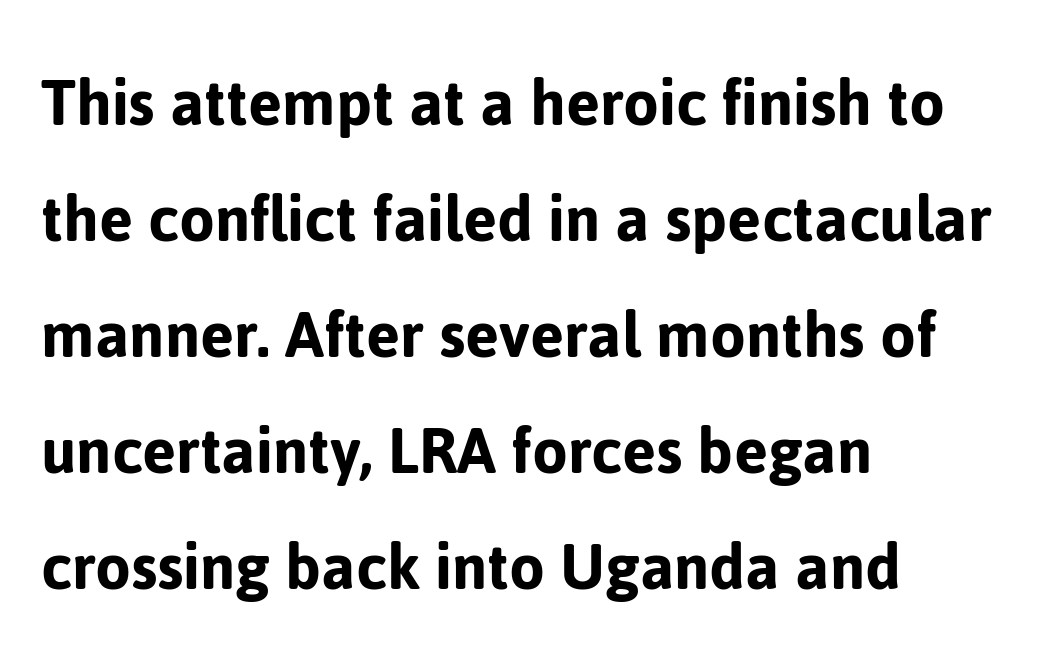
Q: Is the text italic (slanted)? A: No, it is upright.
Q: Is the typeface a serif or a sans-serif typeface? A: Sans-serif.
Q: Is the text underlined? A: No.
Q: How is the paragraph aligned? A: Left-aligned.
Q: Is the spacing between letters normal or unusually wide? A: Normal.
Q: Is the spacing between lines tight, normal or loose? A: Normal.
Q: Width (condensed, normal, or wide)? A: Normal.
Q: Stroke contrast? A: Low.
Q: x-height? A: Medium.
Q: Monospaced? A: No.
